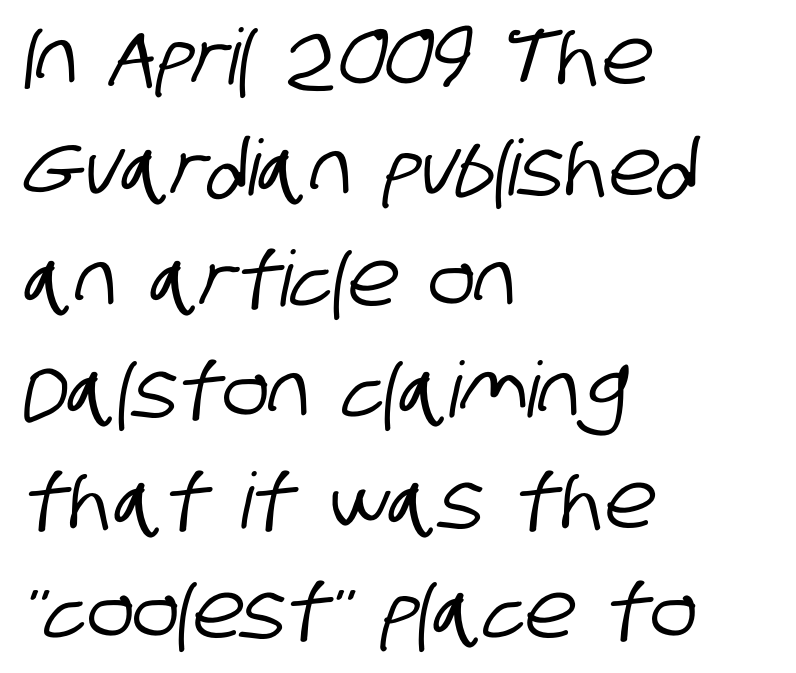
To sum up the face: it is a sans, with no serifs. The compositor pushed each line to the left boundary. This sample has the flowing, uneven cadence of proportional lettering. Vertically, the passage feels balanced, rows spaced as you'd expect.
